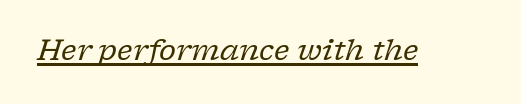
Q: Is the text bold? A: No.
Q: Is the text italic (slanted)? A: Yes, it leans right by about 17 degrees.
Q: Is the typeface a serif or a sans-serif typeface? A: Serif.
Q: Is the text underlined? A: Yes.
Q: Is the spacing between letters normal or unusually wide? A: Normal.
Q: Width (condensed, normal, or wide)? A: Normal.
Q: Stroke contrast? A: Low.
Q: x-height? A: Medium.
Q: Monospaced? A: No.
